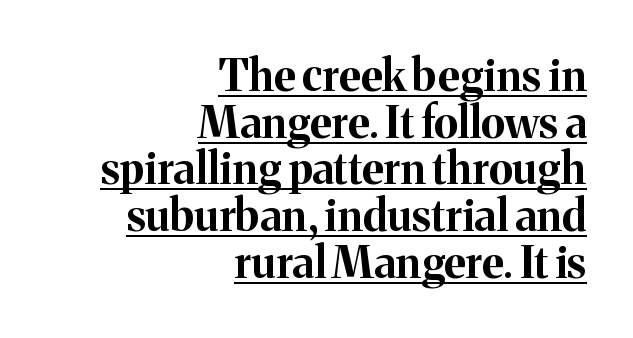
The image shows 44 px bold serif type, upright; set right-aligned, tight line spacing (1.06x), normal letter spacing, underlined; medium stroke contrast and a medium x-height.
